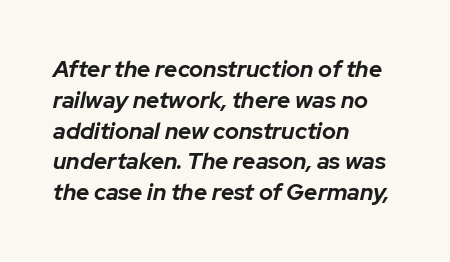
Q: Is the text bold? A: Yes.
Q: Is the text italic (slanted)? A: Yes, it leans right by about 12 degrees.
Q: Is the text underlined? A: No.
Q: How is the paragraph aligned? A: Left-aligned.
Q: Is the spacing between letters normal or unusually wide? A: Normal.
Q: Is the spacing between lines tight, normal or loose? A: Normal.
